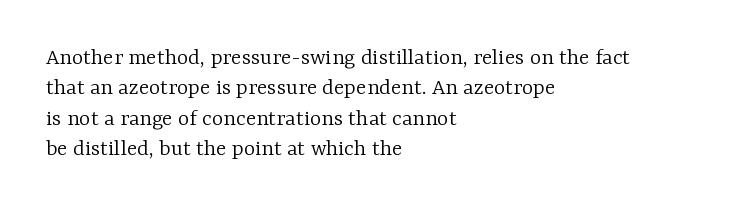
The image shows 24 px text type, upright; set left-aligned, normal line spacing (1.27x), normal letter spacing, not underlined.
